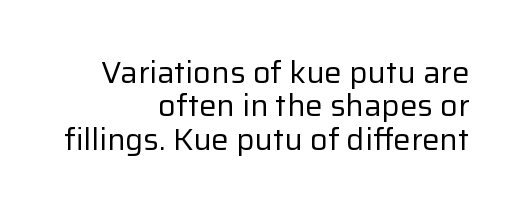
{"serif": "no", "italic": "no", "bold": "no", "weight": "regular", "width": "normal", "stroke_contrast": "low", "x_height": "medium", "monospaced": "no", "underline": "no", "align": "right", "line_spacing": "tight", "line_spacing_ratio": 1.08, "letter_spacing": "normal", "letter_spacing_em": 0.0, "glyph_px": 31}
